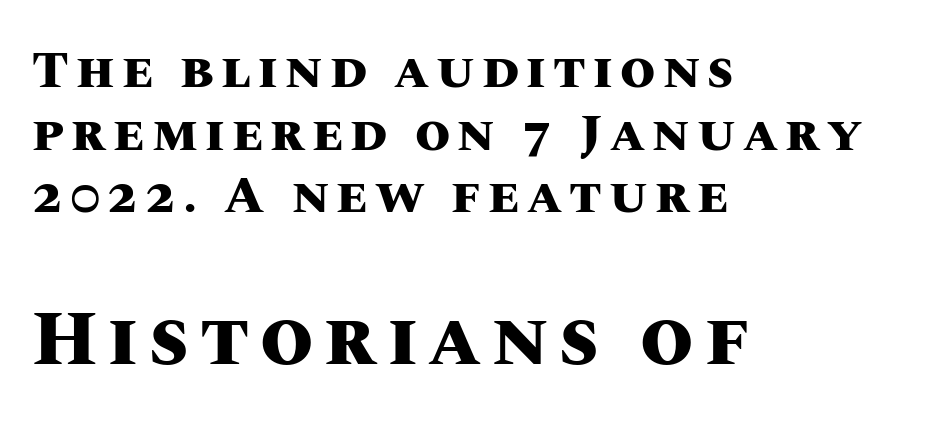
{"italic": "no", "bold": "yes", "weight": "heavy", "width": "normal", "stroke_contrast": "medium", "x_height": "large", "monospaced": "no", "underline": "no", "align": "left", "line_spacing_ratio": 1.23, "larger_block": "second", "size_ratio": 1.51, "glyph_px": 77}
